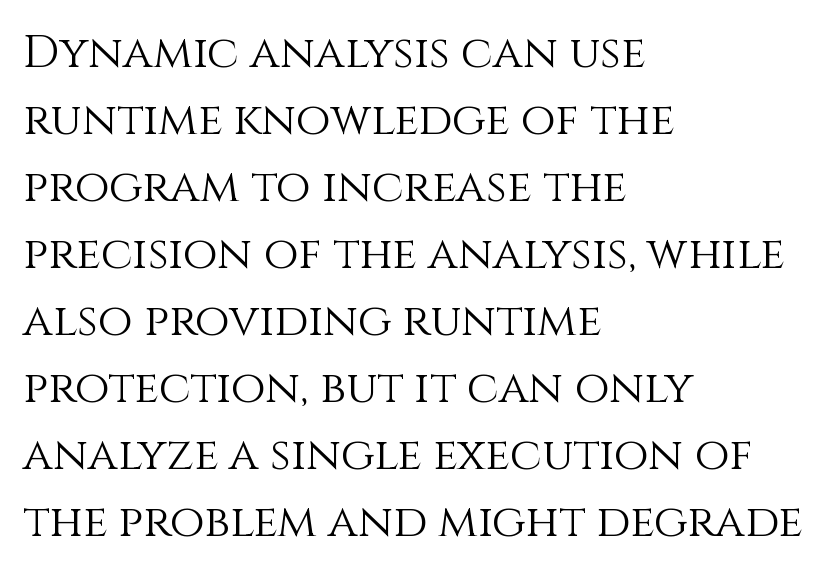
{"italic": "no", "bold": "no", "weight": "light", "width": "normal", "stroke_contrast": "medium", "x_height": "large", "monospaced": "no", "underline": "no", "align": "left", "line_spacing": "normal", "line_spacing_ratio": 1.49, "letter_spacing": "normal", "letter_spacing_em": 0.0, "glyph_px": 45}
